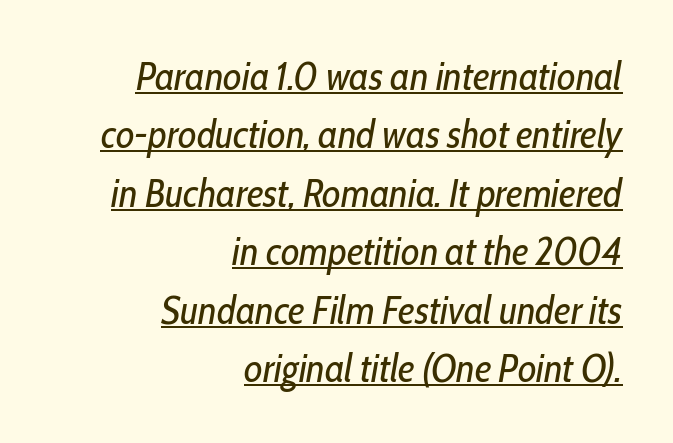
The image shows 40 px regular-weight, condensed type, italic (leaning right); set right-aligned, normal line spacing (1.46x), normal letter spacing, underlined; low stroke contrast and a medium x-height.
